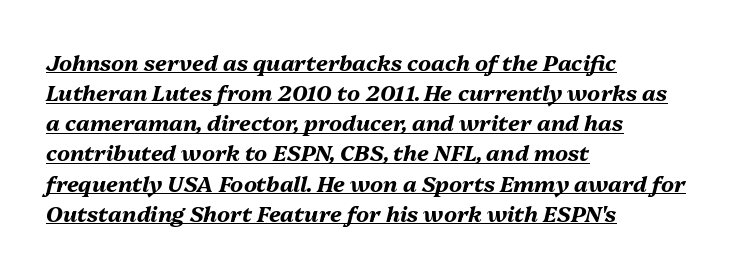
Q: Is the text bold? A: Yes.
Q: Is the text italic (slanted)? A: Yes, it leans right by about 13 degrees.
Q: Is the text underlined? A: Yes.
Q: How is the paragraph aligned? A: Left-aligned.
Q: Is the spacing between letters normal or unusually wide? A: Normal.
Q: Is the spacing between lines tight, normal or loose? A: Normal.
